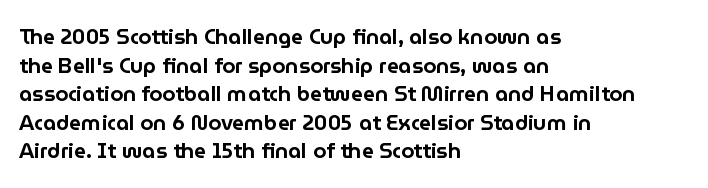
The image shows 21 px text type, upright; set left-aligned, normal line spacing (1.36x), normal letter spacing, not underlined.
